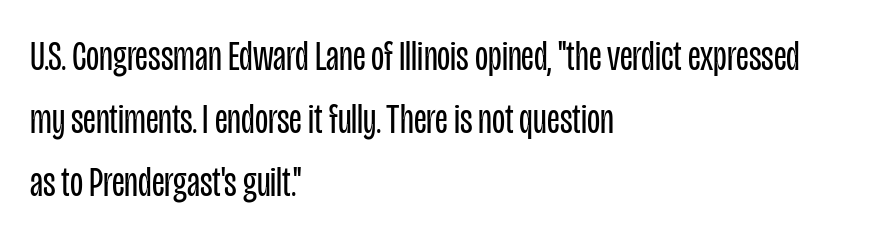
Stems here are at most as thick as an everyday book face. The text block is weighted toward the left margin, trailing off unevenly rightward. The letters advance in unequal steps, a hallmark of proportional type. The glyphs are unaccompanied by any horizontal stroke below them. Successive baselines arrive at the customary interval. Does extra space separate the letters? No, they use regular spacing.
